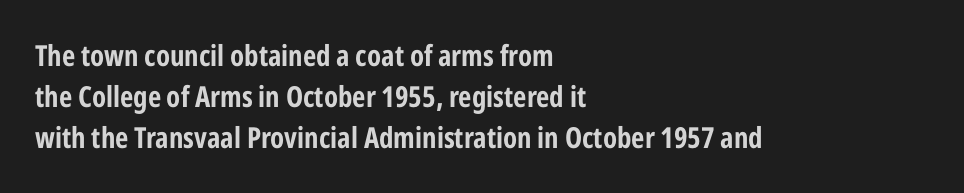
Is this a fixed-width face? No — the glyphs have proportional, varying widths. Stroke thickness is high; the sample reads as a true bold. The zone under the glyphs is completely vacant. The letters sit at their default tracking, neither squeezed nor spread. Quick note: interline space is typical.
